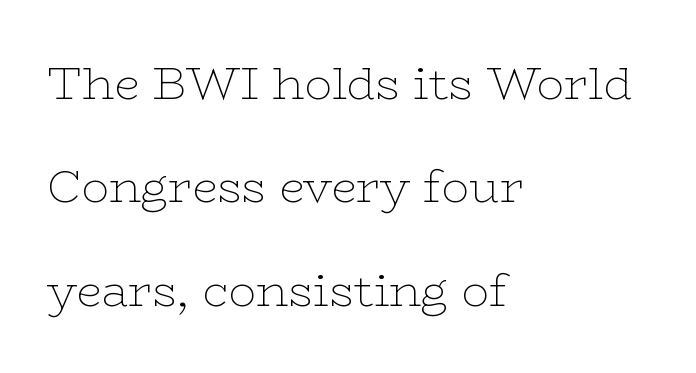
{"serif": "yes", "italic": "no", "bold": "no", "weight": "thin", "width": "wide", "stroke_contrast": "low", "x_height": "medium", "monospaced": "no", "underline": "no", "align": "left", "line_spacing": "loose", "line_spacing_ratio": 2.25, "letter_spacing": "normal", "letter_spacing_em": 0.0, "glyph_px": 46}
